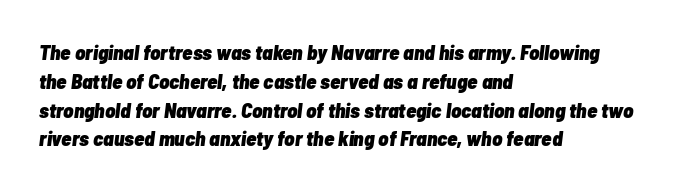
The image shows 21 px bold type, italic (leaning right); set left-aligned, normal line spacing (1.37x), normal letter spacing, not underlined.
